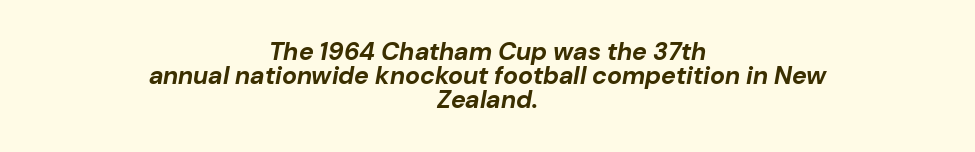
The image shows 25 px bold type, italic (leaning right); set centered, tight line spacing (0.97x), normal letter spacing, not underlined.
